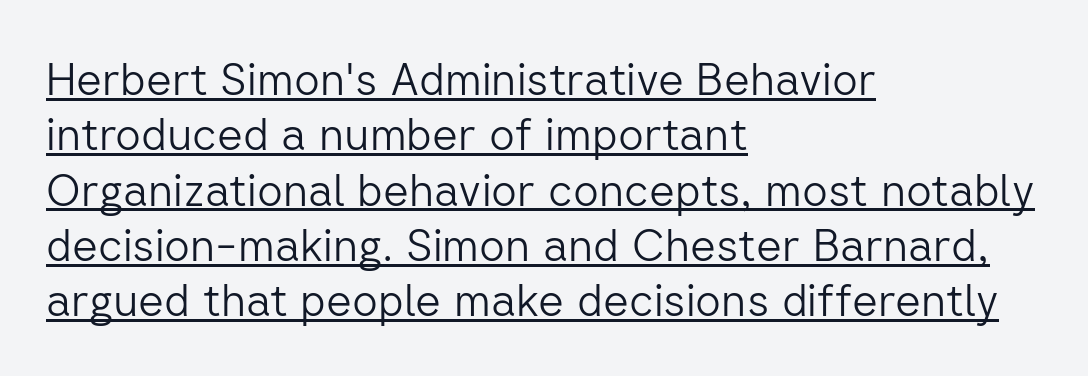
The image shows 45 px light sans-serif type, upright; set left-aligned, line spacing 1.23x, normal letter spacing, underlined; low stroke contrast and a medium x-height.
